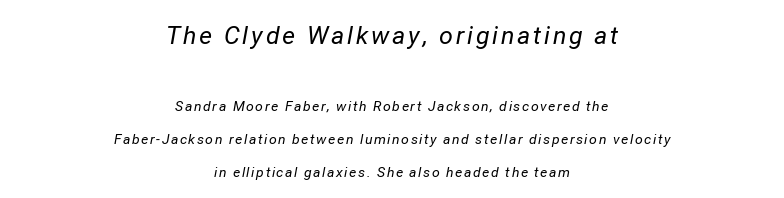
The passage shown is not underscored anywhere. These lines stand farther apart than default settings would place them. The whole block is typeset with a tilt. The lines are quadded center. Each stroke keeps to a modest, everyday thickness or less.
